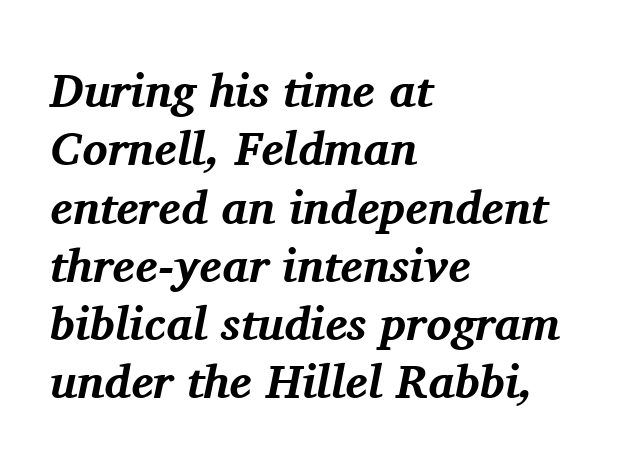
{"serif": "yes", "italic": "yes", "lean": "right", "slant_degrees": 11, "bold": "yes", "weight": "bold", "width": "normal", "stroke_contrast": "medium", "x_height": "medium", "monospaced": "no", "underline": "no", "align": "left", "line_spacing_ratio": 1.24, "letter_spacing": "normal", "letter_spacing_em": 0.0, "glyph_px": 47}
